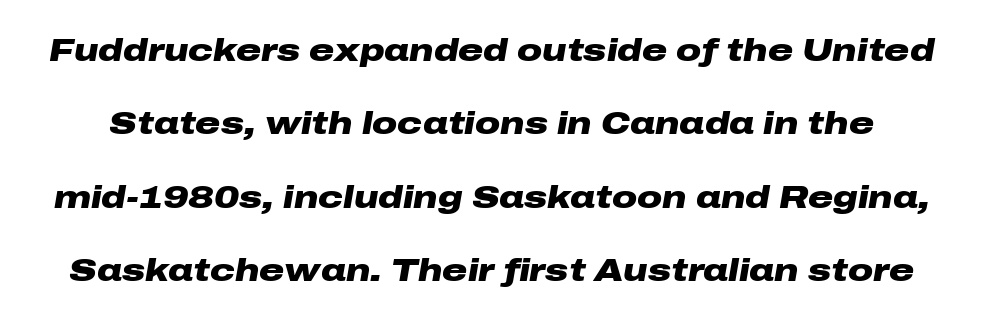
Q: Is the text bold? A: Yes.
Q: Is the text italic (slanted)? A: Yes, it leans right by about 10 degrees.
Q: Is the text underlined? A: No.
Q: Is the spacing between letters normal or unusually wide? A: Normal.
Q: Is the spacing between lines tight, normal or loose? A: Loose.
Q: Width (condensed, normal, or wide)? A: Wide.
Q: Stroke contrast? A: Low.
Q: x-height? A: Medium.
Q: Monospaced? A: No.
